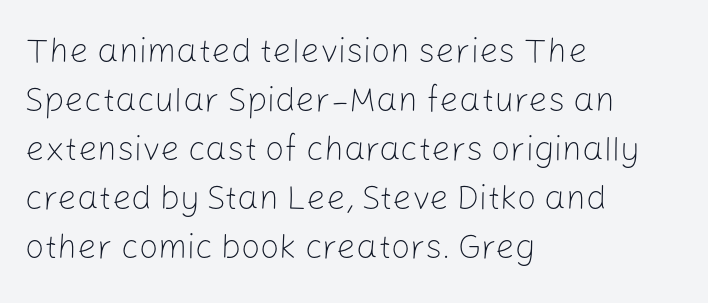
The image shows 34 px light sans-serif type, upright; set left-aligned, normal line spacing (1.44x), normal letter spacing, not underlined; low stroke contrast and a medium x-height.
